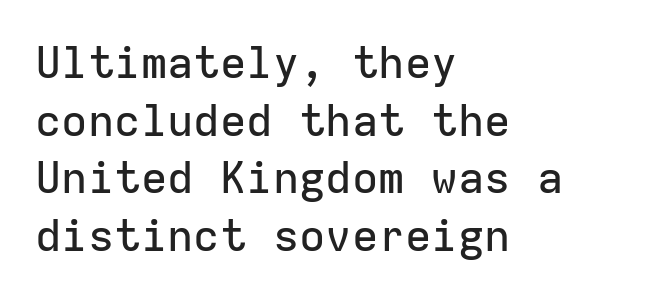
The image shows 44 px sans-serif type, upright, monospaced; set left-aligned, normal line spacing (1.31x), normal letter spacing, not underlined; low stroke contrast and a medium x-height.
